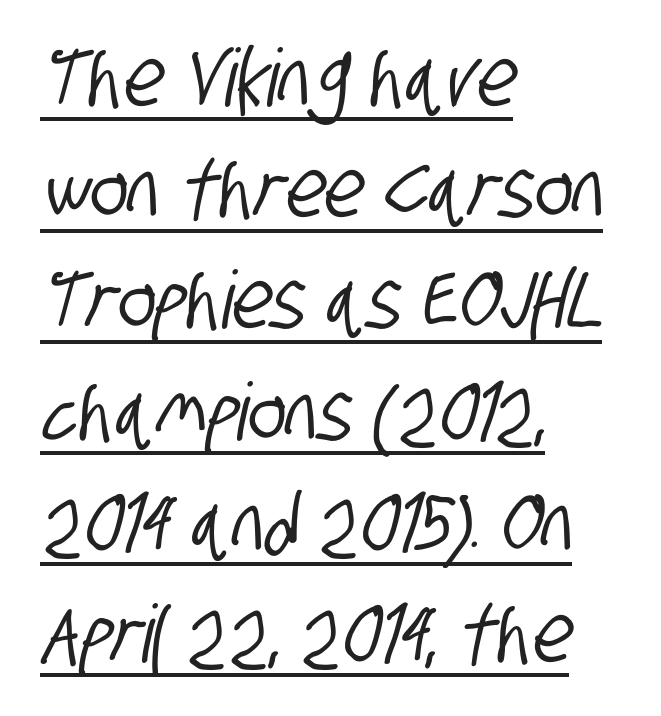
The image shows 80 px condensed sans-serif type; set left-aligned, normal line spacing (1.39x), normal letter spacing, underlined; low stroke contrast and a large x-height.
